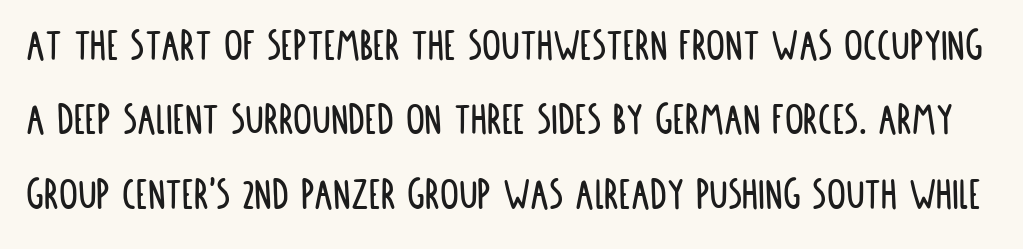
The image shows 47 px condensed sans-serif type, upright; set normal line spacing (1.58x), normal letter spacing, not underlined; low stroke contrast and a large x-height.
